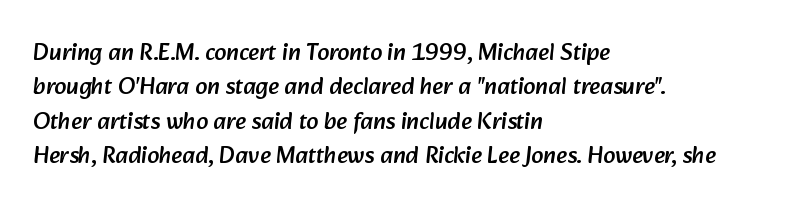
{"underline": "no", "align": "left", "line_spacing": "normal", "line_spacing_ratio": 1.43, "letter_spacing": "normal", "letter_spacing_em": 0.0, "glyph_px": 24}
